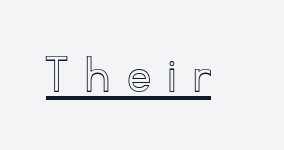
{"italic": "no", "width": "normal", "x_height": "small", "monospaced": "no", "underline": "yes", "letter_spacing": "wide", "letter_spacing_em": 0.35, "glyph_px": 55}
